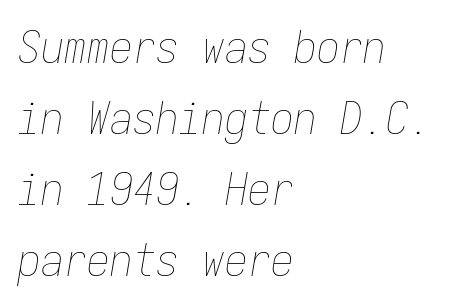
Check the space under the baseline: it is left empty. Each line starts at the same left margin while the right side varies. Inter-character spacing is left at the font's built-in metrics. Style check: oblique. Do the characters align in a grid? Yes, the font is monospaced. Rows of type keep a routine distance in the vertical direction.
